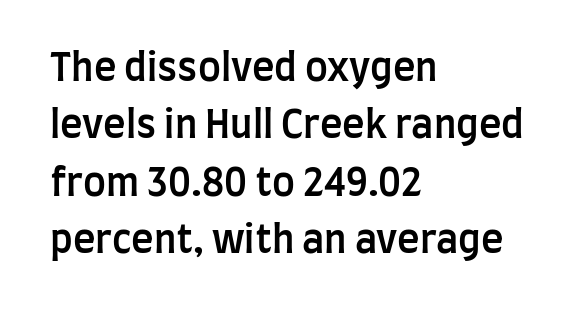
{"serif": "no", "italic": "no", "bold": "semi", "weight": "semibold", "width": "condensed", "stroke_contrast": "low", "x_height": "large", "monospaced": "no", "underline": "no", "align": "left", "line_spacing": "normal", "line_spacing_ratio": 1.51, "letter_spacing": "normal", "letter_spacing_em": 0.0, "glyph_px": 38}
